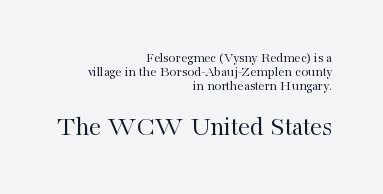
Q: Is the text bold? A: No.
Q: Is the text italic (slanted)? A: No, it is upright.
Q: Is the text underlined? A: No.
Q: How is the paragraph aligned? A: Right-aligned.
Q: Is the spacing between letters normal or unusually wide? A: Normal.
Q: Is the spacing between lines tight, normal or loose? A: Tight.
Q: Which block of text is set in a larger size, the first (top) or the second (bottom)? A: The second (bottom) one.
